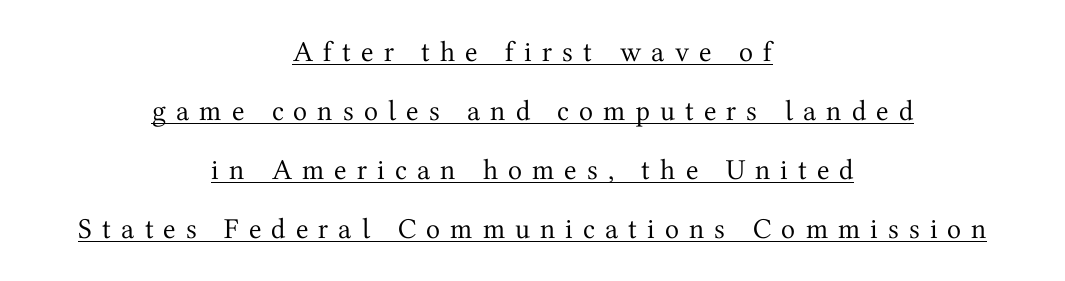
The image shows 29 px regular-weight serif type, upright; set centered, loose line spacing (2.04x), unusually wide letter spacing (+0.35 em), underlined; medium stroke contrast and a medium x-height.
